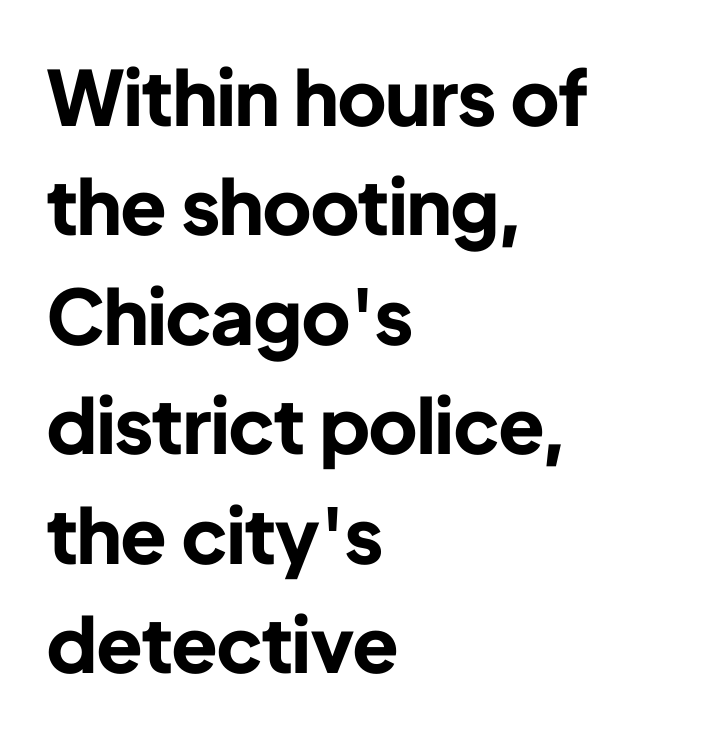
Q: Is the text bold? A: Yes.
Q: Is the text italic (slanted)? A: No, it is upright.
Q: Is the typeface a serif or a sans-serif typeface? A: Sans-serif.
Q: Is the text underlined? A: No.
Q: How is the paragraph aligned? A: Left-aligned.
Q: Is the spacing between letters normal or unusually wide? A: Normal.
Q: Is the spacing between lines tight, normal or loose? A: Normal.
Q: Width (condensed, normal, or wide)? A: Normal.
Q: Stroke contrast? A: Low.
Q: x-height? A: Medium.
Q: Monospaced? A: No.
